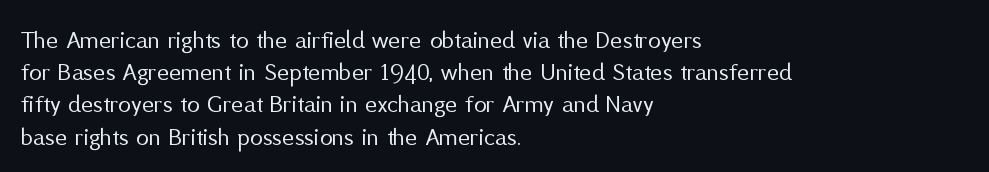
Q: Is the text bold? A: No.
Q: Is the text italic (slanted)? A: No, it is upright.
Q: Is the text underlined? A: No.
Q: How is the paragraph aligned? A: Left-aligned.
Q: Is the spacing between letters normal or unusually wide? A: Normal.
